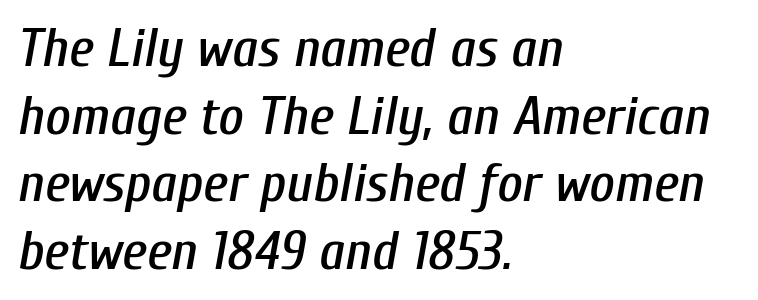
The image shows 55 px condensed type, italic (leaning right); set left-aligned, line spacing 1.23x, normal letter spacing, not underlined; low stroke contrast and a medium x-height.
